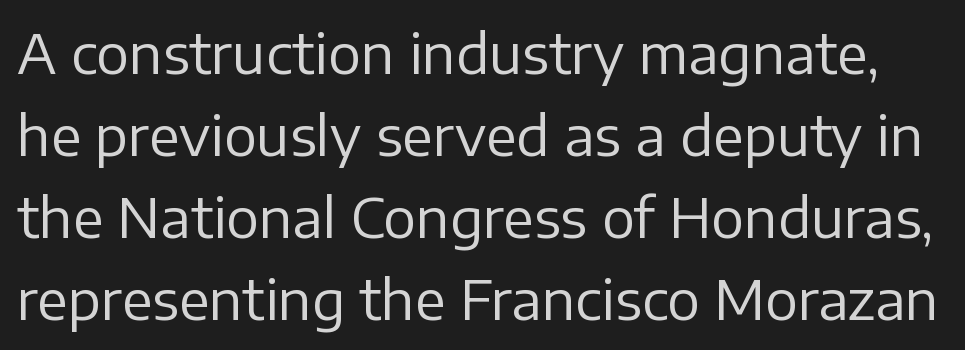
The image shows 55 px regular-weight sans-serif type, upright; set normal line spacing (1.49x), normal letter spacing, not underlined; low stroke contrast and a medium x-height.
